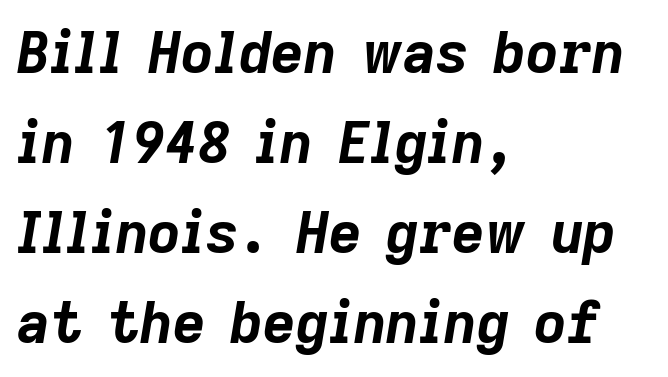
{"italic": "yes", "lean": "right", "slant_degrees": 9, "bold": "yes", "weight": "bold", "width": "normal", "stroke_contrast": "low", "x_height": "medium", "monospaced": "no", "underline": "no", "align": "left", "line_spacing": "normal", "line_spacing_ratio": 1.58, "letter_spacing": "normal", "letter_spacing_em": 0.0, "glyph_px": 57}
